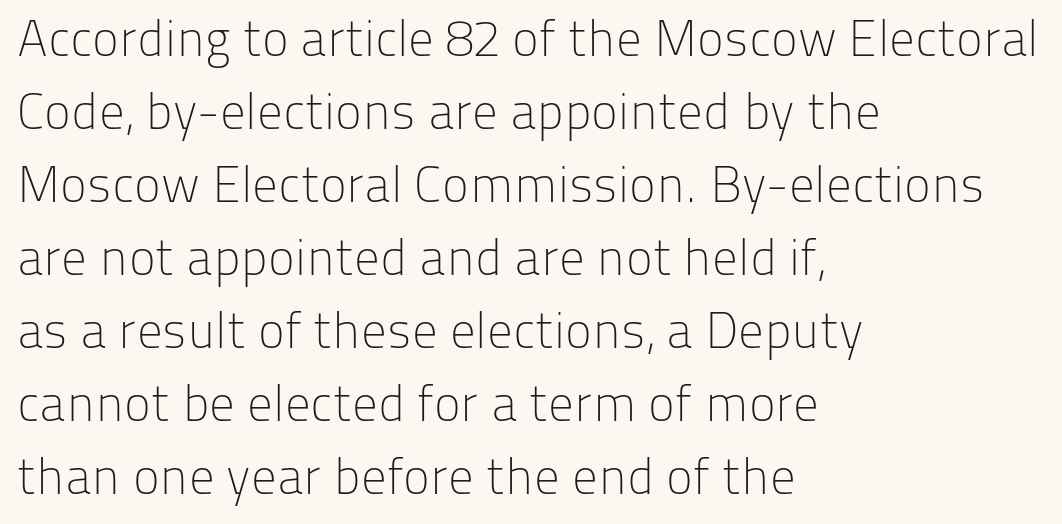
Q: Is the text bold? A: No.
Q: Is the text italic (slanted)? A: No, it is upright.
Q: Is the typeface a serif or a sans-serif typeface? A: Sans-serif.
Q: Is the text underlined? A: No.
Q: How is the paragraph aligned? A: Left-aligned.
Q: Is the spacing between letters normal or unusually wide? A: Normal.
Q: Is the spacing between lines tight, normal or loose? A: Normal.
Q: Width (condensed, normal, or wide)? A: Normal.
Q: Stroke contrast? A: Low.
Q: x-height? A: Medium.
Q: Monospaced? A: No.
